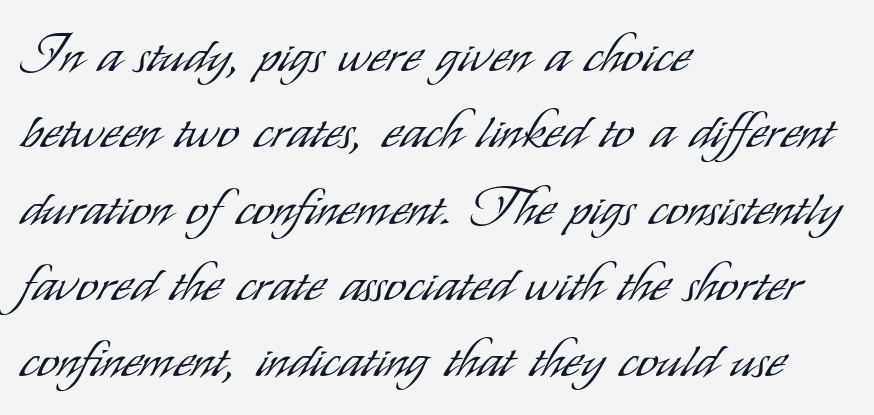
Q: Is the text bold? A: No.
Q: Is the text italic (slanted)? A: Yes.
Q: Is the typeface a serif or a sans-serif typeface? A: Sans-serif.
Q: Is the text underlined? A: No.
Q: How is the paragraph aligned? A: Left-aligned.
Q: Is the spacing between letters normal or unusually wide? A: Normal.
Q: Is the spacing between lines tight, normal or loose? A: Normal.
Q: Width (condensed, normal, or wide)? A: Condensed.
Q: Stroke contrast? A: Low.
Q: x-height? A: Small.
Q: Monospaced? A: No.
